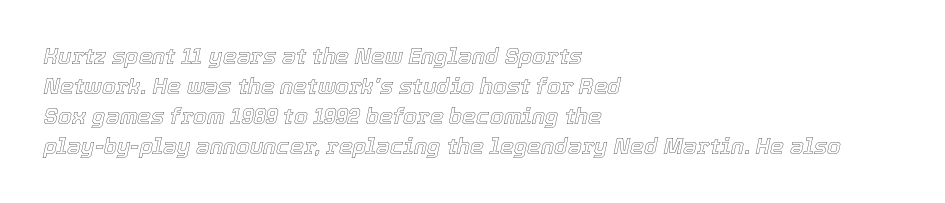
The string is rendered with underlining switched off. No extra tracking has been applied to these lines. Rendered with sloped, italic letterforms. Teacher's note: observe the even left margin — that is flush-left alignment. Is there much room between lines? A standard amount, neither cramped nor airy.
